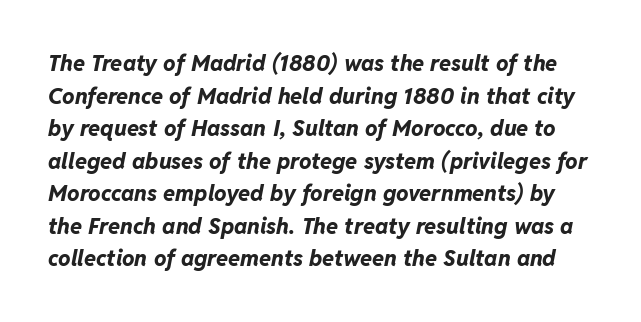
What's the leading like? Ordinary, nothing unusual. How are the letters spaced? Ordinarily, with no added tracking. Check under the words: just untouched page. You can tell it's italic because the verticals aren't actually vertical. Stroke thickness is high; the sample reads as a true bold.
